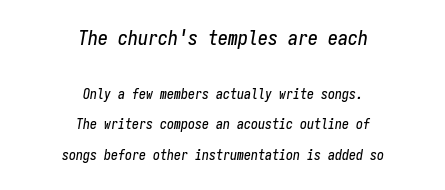
The image shows 20 px text type, italic (leaning right); set centered, loose line spacing (2.19x), normal letter spacing, not underlined; the first (top) block is 1.43x larger.
